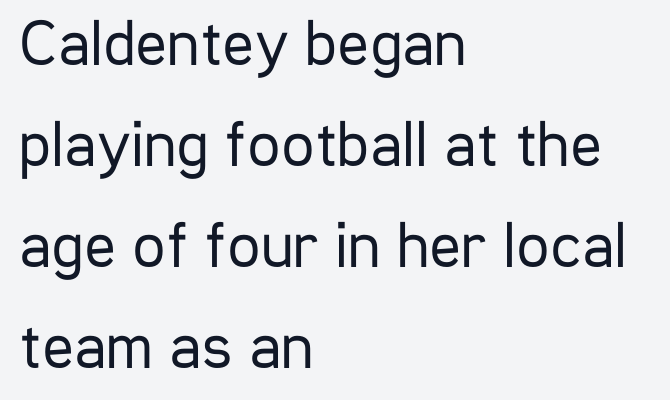
The image shows 66 px regular-weight, condensed sans-serif type, upright; set left-aligned, normal line spacing (1.53x), normal letter spacing, not underlined; low stroke contrast and a medium x-height.
